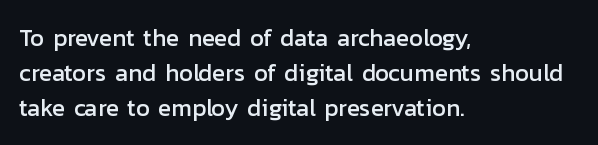
This sample keeps an unexceptional amount of space between lines. These lines keep a tight, regular rhythm from letter to letter. Every stem runs plumb, perpendicular to the baseline. Reading down the block, your eye returns to a fixed left position each line. The string is rendered with underlining switched off.
